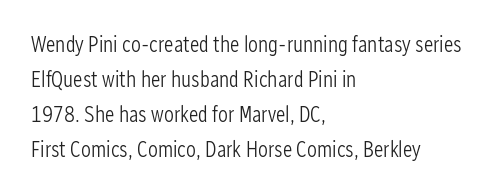
The image shows 22 px text type, upright; set left-aligned, normal line spacing (1.59x), normal letter spacing, not underlined.
